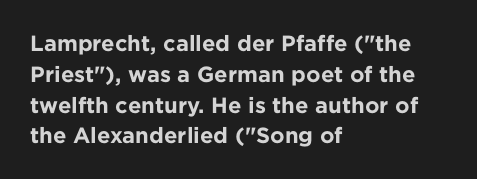
{"italic": "no", "bold": "yes", "underline": "no", "align": "left", "line_spacing": "normal", "line_spacing_ratio": 1.4, "letter_spacing": "normal", "letter_spacing_em": 0.0, "glyph_px": 22}
